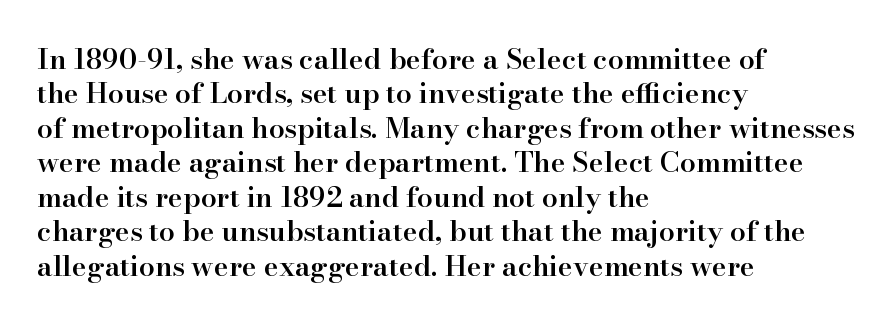
Q: Is the text bold? A: Semi-bold.
Q: Is the text italic (slanted)? A: No, it is upright.
Q: Is the typeface a serif or a sans-serif typeface? A: Serif.
Q: Is the text underlined? A: No.
Q: How is the paragraph aligned? A: Left-aligned.
Q: Is the spacing between letters normal or unusually wide? A: Normal.
Q: Width (condensed, normal, or wide)? A: Normal.
Q: Stroke contrast? A: High.
Q: x-height? A: Small.
Q: Monospaced? A: No.
